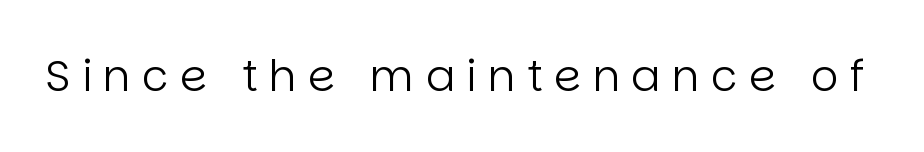
Q: Is the text bold? A: No.
Q: Is the text italic (slanted)? A: No, it is upright.
Q: Is the typeface a serif or a sans-serif typeface? A: Sans-serif.
Q: Is the text underlined? A: No.
Q: Is the spacing between letters normal or unusually wide? A: Unusually wide.
Q: Width (condensed, normal, or wide)? A: Normal.
Q: Stroke contrast? A: Low.
Q: x-height? A: Large.
Q: Monospaced? A: No.
